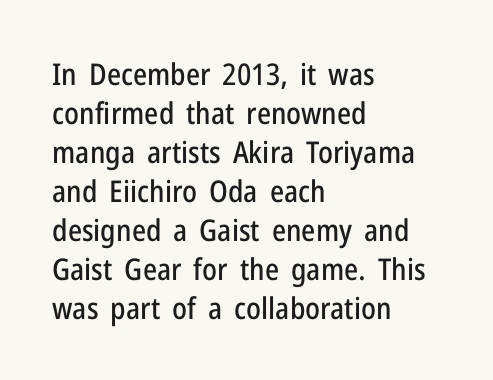
I'd call this a sans setting — the letters go barefoot. These lines were composed using upright roman letters. Honestly, the row spacing looks completely unremarkable. Note the varied advance widths — an 'i' is clearly narrower than an 'm'. Letter spacing: default. A clean baseline with only descenders dipping below it.
